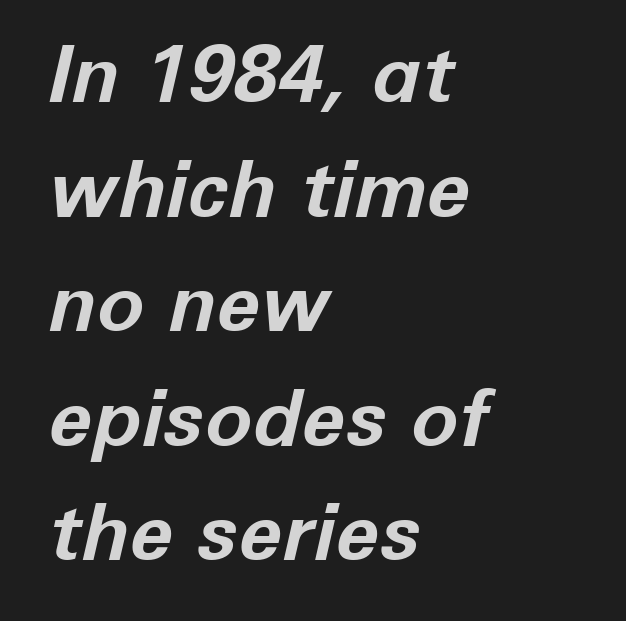
The image shows 79 px bold type, italic (leaning right); set left-aligned, normal line spacing (1.45x), normal letter spacing, not underlined; low stroke contrast and a medium x-height.
